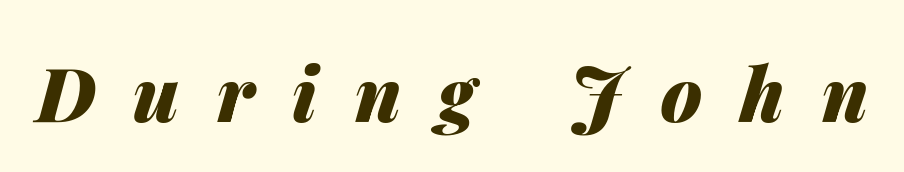
The image shows 75 px heavy type, italic (leaning right); set unusually wide letter spacing (+0.5 em), not underlined; medium stroke contrast and a medium x-height.
